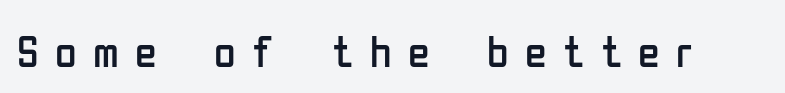
{"serif": "no", "italic": "no", "bold": "no", "weight": "regular", "width": "condensed", "stroke_contrast": "low", "x_height": "medium", "monospaced": "no", "underline": "no", "letter_spacing": "wide", "letter_spacing_em": 0.37, "glyph_px": 44}
